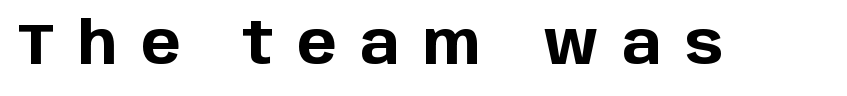
{"serif": "no", "italic": "no", "bold": "yes", "weight": "bold", "width": "normal", "stroke_contrast": "low", "x_height": "large", "monospaced": "no", "underline": "no", "letter_spacing": "wide", "letter_spacing_em": 0.4, "glyph_px": 59}
